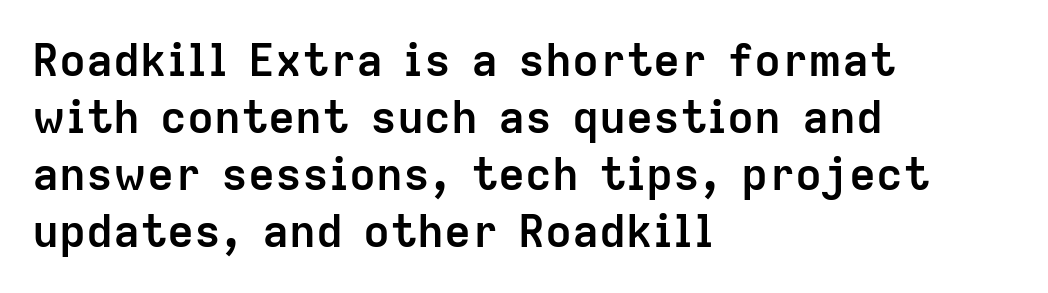
{"serif": "no", "italic": "no", "bold": "yes", "weight": "semibold", "width": "normal", "stroke_contrast": "low", "x_height": "medium", "monospaced": "no", "underline": "no", "align": "left", "line_spacing": "normal", "line_spacing_ratio": 1.27, "letter_spacing": "normal", "letter_spacing_em": 0.0, "glyph_px": 45}
